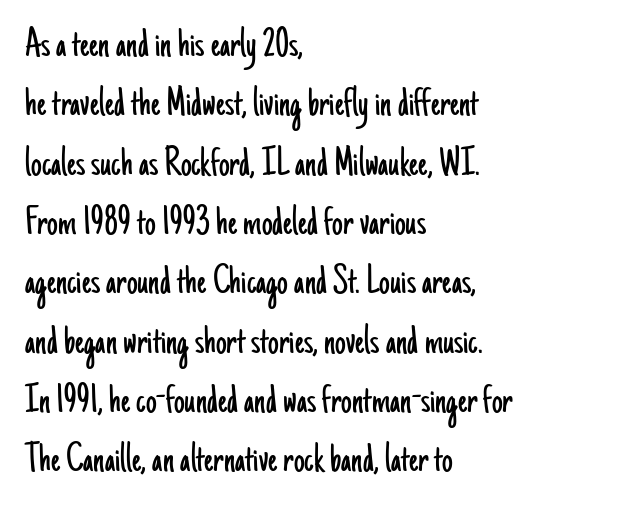
The image shows 43 px light, condensed sans-serif type, upright; set left-aligned, normal line spacing (1.38x), normal letter spacing, not underlined; low stroke contrast and a small x-height.
